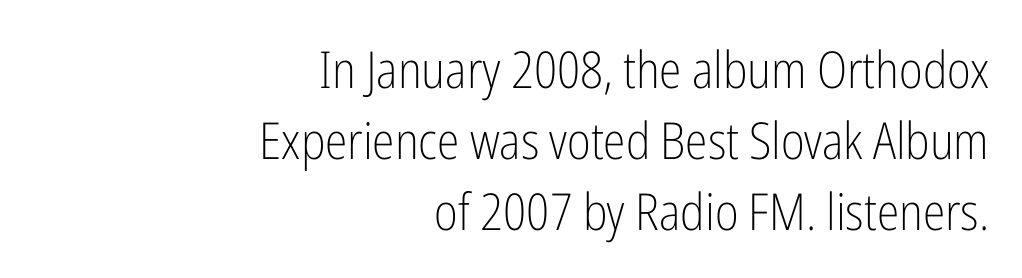
{"serif": "no", "italic": "no", "bold": "no", "weight": "light", "width": "condensed", "stroke_contrast": "low", "x_height": "medium", "monospaced": "no", "underline": "no", "align": "right", "line_spacing": "normal", "line_spacing_ratio": 1.39, "letter_spacing": "normal", "letter_spacing_em": 0.0, "glyph_px": 51}
